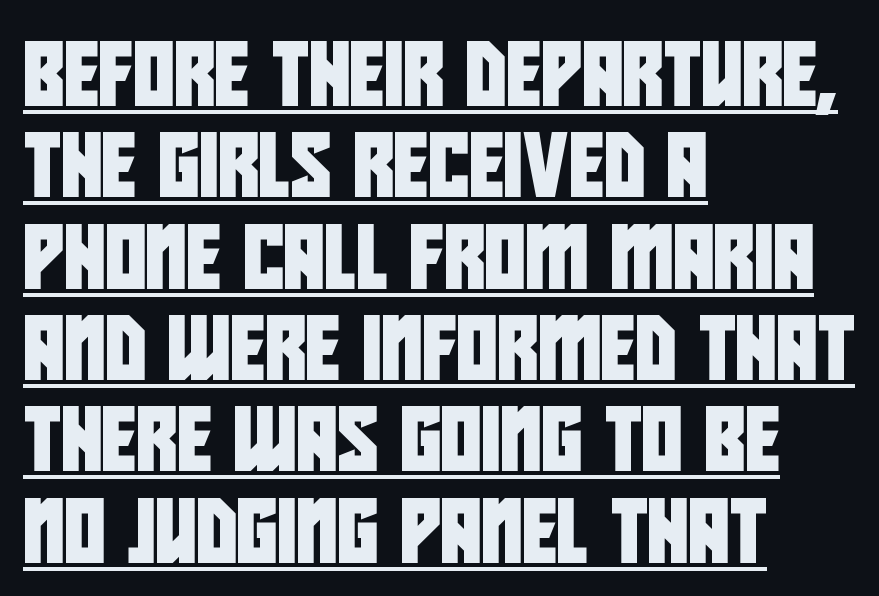
Q: Is the typeface a serif or a sans-serif typeface? A: Sans-serif.
Q: Is the text underlined? A: Yes.
Q: How is the paragraph aligned? A: Left-aligned.
Q: Is the spacing between letters normal or unusually wide? A: Normal.
Q: Is the spacing between lines tight, normal or loose? A: Normal.
Q: Width (condensed, normal, or wide)? A: Condensed.
Q: Stroke contrast? A: Low.
Q: x-height? A: Large.
Q: Monospaced? A: No.
